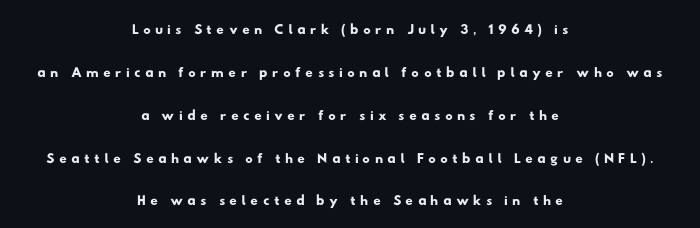
Q: Is the text underlined? A: No.
Q: How is the paragraph aligned? A: Centered.
Q: Is the spacing between letters normal or unusually wide? A: Unusually wide.
Q: Is the spacing between lines tight, normal or loose? A: Loose.
